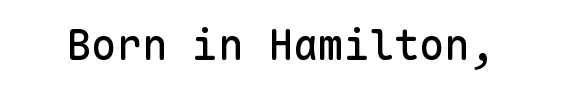
The font family rendered here belongs to the sans-serif group. Looks like terminal output: every glyph gets an equal slot. The letters stand straight up with perfectly vertical stems. This rendering leaves character spacing at its baseline value.
